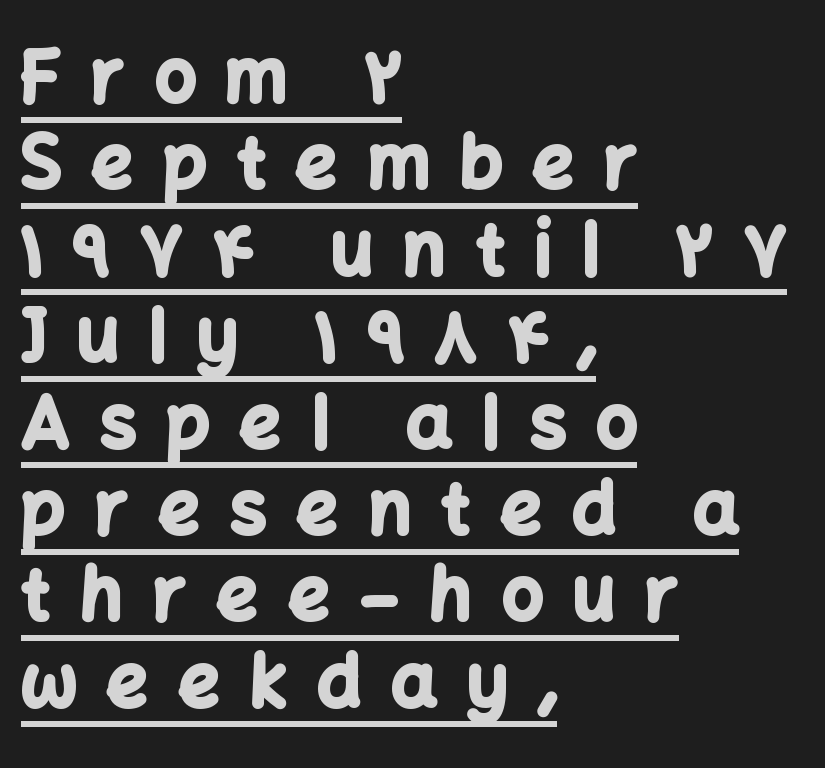
Substantial extra tracking has been applied to these lines. Letterform terminals end flat and unadorned throughout the passage. Underlining? Definitely there. The letters advance in unequal steps, a hallmark of proportional type. Tall strokes in this sample are plumb rather than angled. This is heavy type, rendered in bold.
